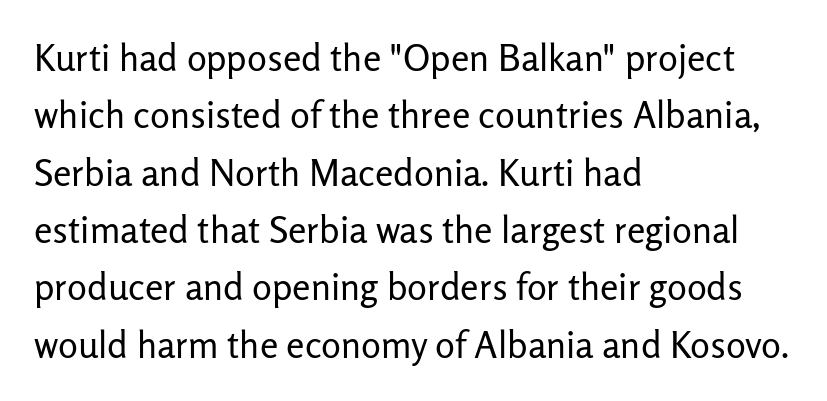
{"serif": "no", "italic": "no", "bold": "no", "weight": "regular", "width": "normal", "stroke_contrast": "low", "x_height": "medium", "monospaced": "no", "underline": "no", "align": "left", "line_spacing": "normal", "line_spacing_ratio": 1.55, "letter_spacing": "normal", "letter_spacing_em": 0.0, "glyph_px": 37}
